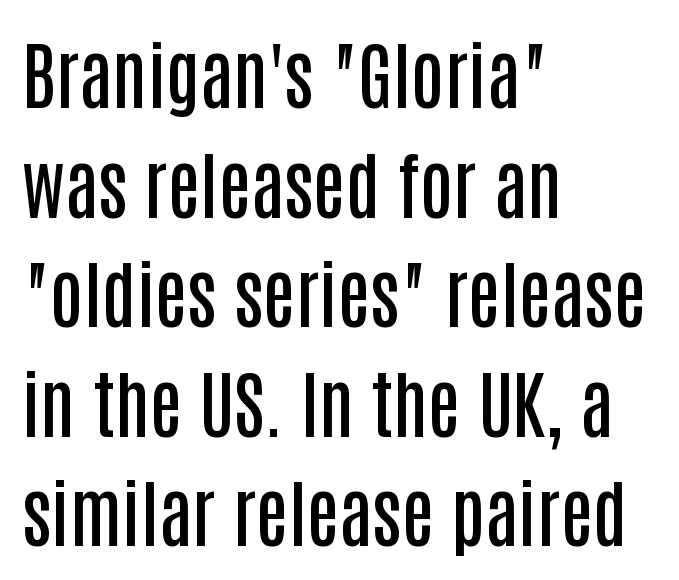
The image shows 74 px semibold, condensed sans-serif type, upright; set left-aligned, normal line spacing (1.48x), normal letter spacing, not underlined; low stroke contrast and a large x-height.
